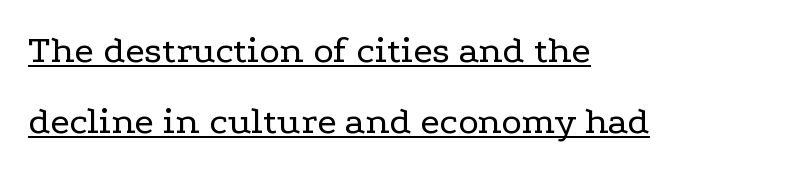
Glyph-to-glyph distance matches everyday printed text. Is this a sans? No — the strokes have serifs. These lines are rendered in a variable-pitch font. A student would call this left alignment; a typographer would say flush left, rag right. Summary of weight: not heavy and not bold. The specimen reads as upright at a glance.
